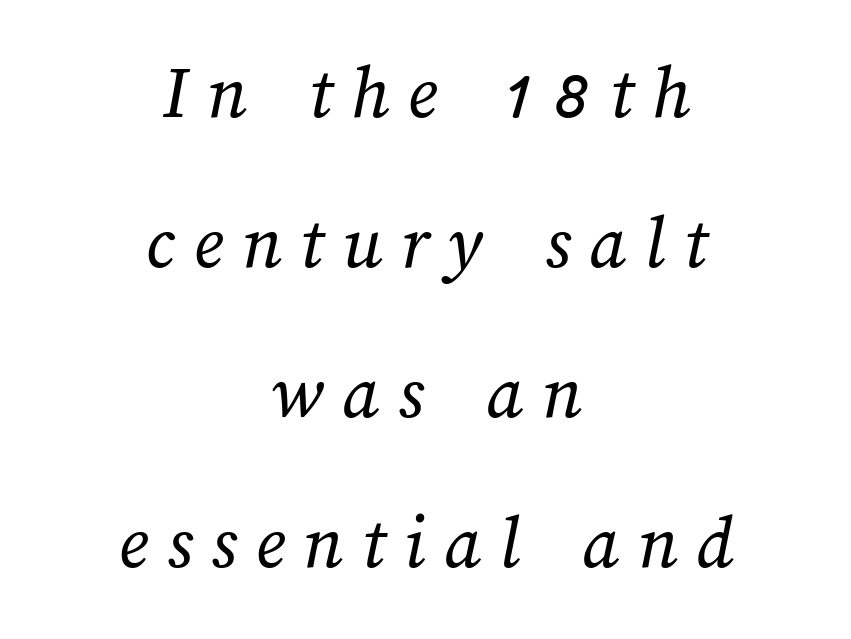
The image shows 77 px regular-weight type; set centered, loose line spacing (1.95x), unusually wide letter spacing (+0.24 em), not underlined; medium stroke contrast and a medium x-height.
